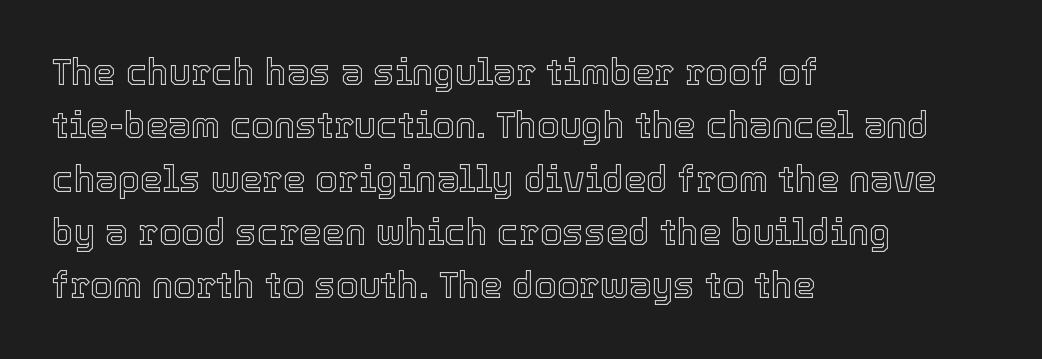
{"italic": "no", "width": "normal", "x_height": "medium", "monospaced": "no", "underline": "no", "align": "left", "line_spacing": "normal", "line_spacing_ratio": 1.48, "letter_spacing": "normal", "letter_spacing_em": 0.0, "glyph_px": 36}
